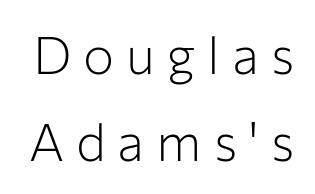
The image shows 52 px light sans-serif type, upright; set normal line spacing (1.68x), unusually wide letter spacing (+0.23 em), not underlined; low stroke contrast and a medium x-height.
